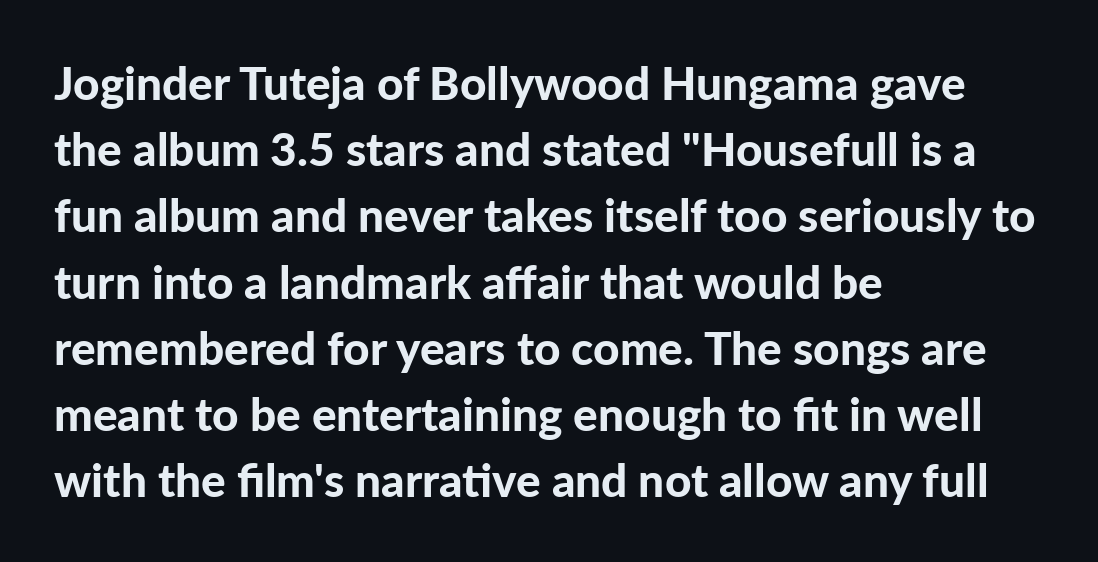
{"serif": "no", "italic": "no", "bold": "yes", "weight": "bold", "width": "normal", "stroke_contrast": "low", "x_height": "medium", "monospaced": "no", "underline": "no", "align": "left", "line_spacing": "normal", "line_spacing_ratio": 1.44, "letter_spacing": "normal", "letter_spacing_em": 0.0, "glyph_px": 46}
